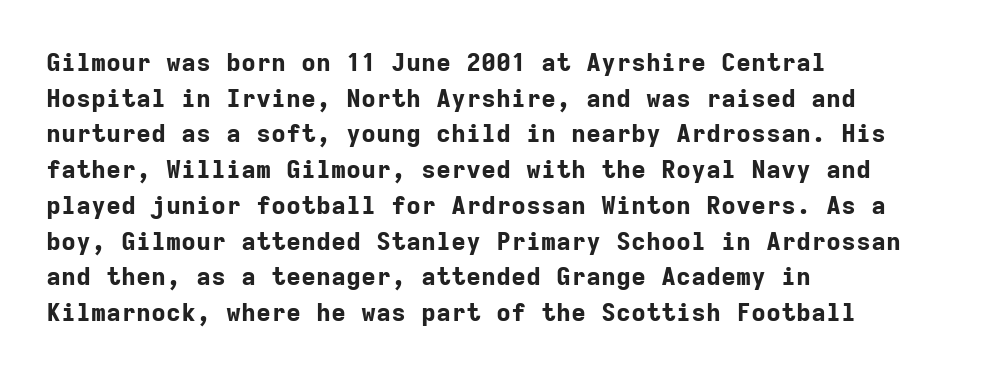
The image shows 25 px bold type, upright; set left-aligned, normal line spacing (1.43x), normal letter spacing, not underlined.
